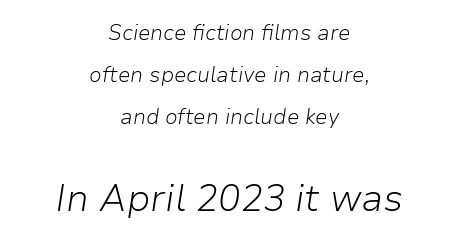
The image shows 37 px light type, italic (leaning right); set centered, loose line spacing (1.99x), normal letter spacing, not underlined; the second (bottom) block is 1.76x larger; low stroke contrast and a medium x-height.
